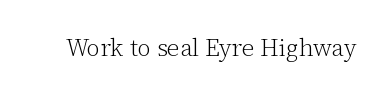
Only glyphs here, with clear space below each row. Notice how the stems are strictly vertical — no italics here. Between one letter and the next there's only the usual sliver of space. Is this a heavy cut? Hardly; it is regular or lighter.
